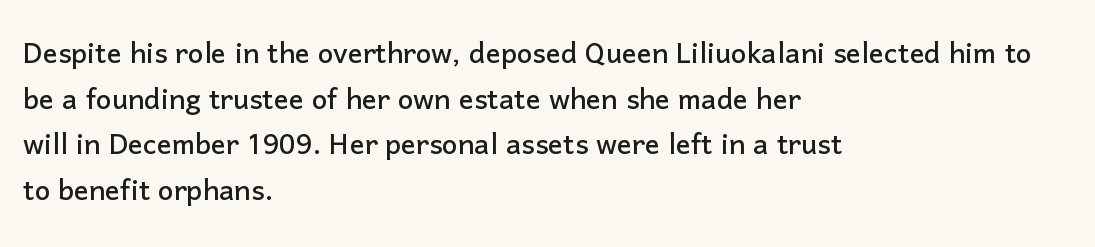
The image shows 37 px sans-serif type, upright; set left-aligned, line spacing 1.23x, normal letter spacing, not underlined; low stroke contrast and a medium x-height.
